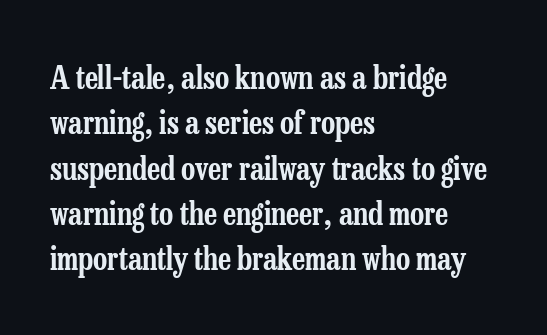
{"serif": "yes", "italic": "no", "width": "condensed", "stroke_contrast": "low", "x_height": "medium", "monospaced": "no", "underline": "no", "align": "left", "line_spacing": "normal", "line_spacing_ratio": 1.46, "letter_spacing": "normal", "letter_spacing_em": 0.0, "glyph_px": 31}
